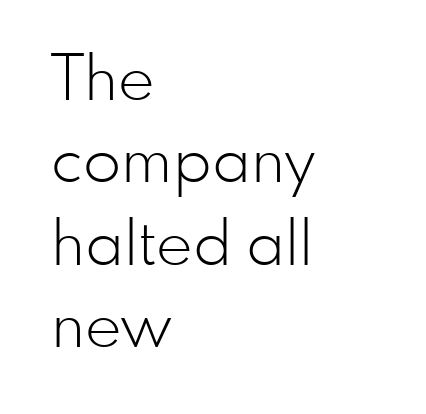
These lines were composed using upright roman letters. Quick note: interline space is typical. Note: no serifs on the glyphs. The type is set solid horizontally, with unmodified tracking. The rendering uses natural spacing where letterforms have individual widths.
